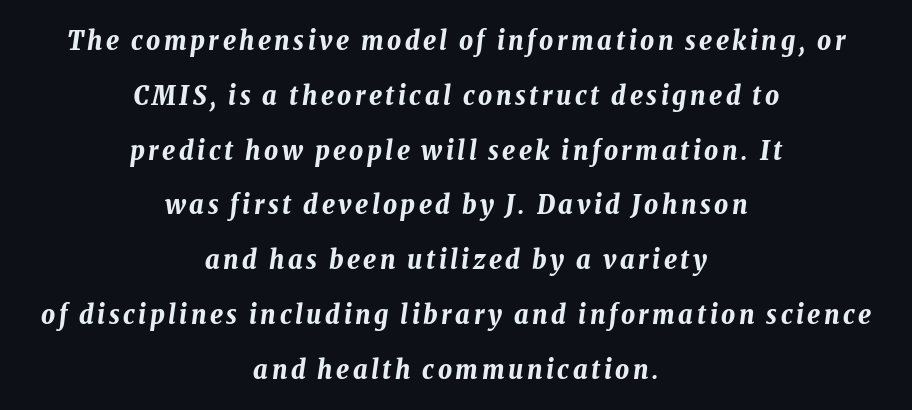
Q: Is the text bold? A: Yes.
Q: Is the text italic (slanted)? A: Yes, it leans right by about 8 degrees.
Q: Is the text underlined? A: No.
Q: How is the paragraph aligned? A: Centered.
Q: Is the spacing between lines tight, normal or loose? A: Loose.
